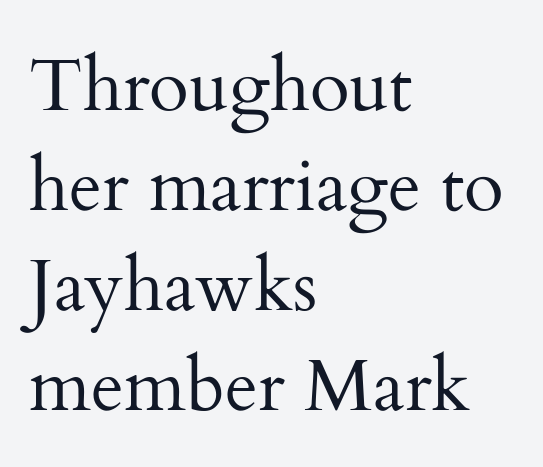
{"serif": "yes", "italic": "no", "bold": "no", "weight": "regular", "width": "normal", "stroke_contrast": "medium", "x_height": "small", "monospaced": "no", "underline": "no", "align": "left", "line_spacing": "normal", "line_spacing_ratio": 1.37, "letter_spacing": "normal", "letter_spacing_em": 0.0, "glyph_px": 73}
